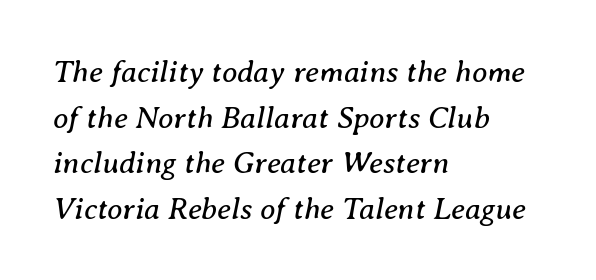
Each new line begins a customary step beneath the previous one. Is the stroke heavy? The answer is a plain regular-or-lighter. You could call the tracking neutral — neither tight nor loose. A typesetter would call this proportional, since set widths differ per character.
